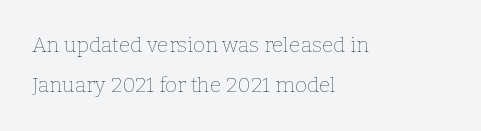
The gap between lines stays unmarked. Upright lettering throughout. You could call the tracking neutral — neither tight nor loose. This block would shrink considerably if given ordinary leading; it's expanded now. This reads as an unemphasized weight, regular at the heaviest.
